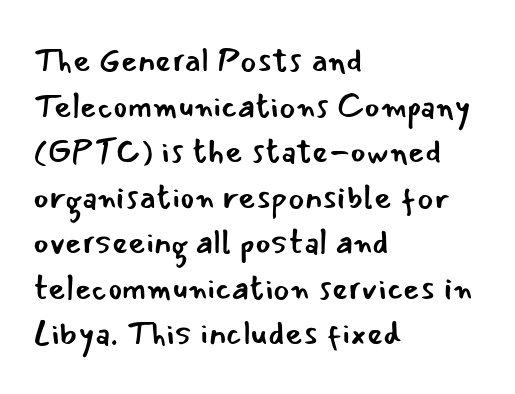
The image shows 34 px regular-weight sans-serif type, upright; set left-aligned, normal line spacing (1.34x), normal letter spacing, not underlined; low stroke contrast and a small x-height.
